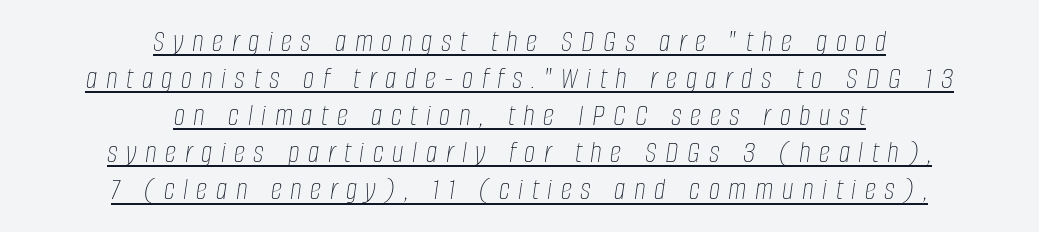
The image shows 32 px thin, condensed type, italic (leaning right); set centered, line spacing 1.16x, unusually wide letter spacing (+0.27 em), underlined; low stroke contrast and a large x-height.
